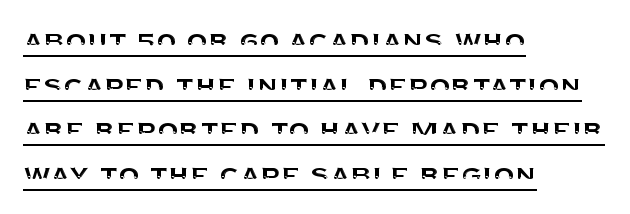
{"serif": "no", "italic": "no", "width": "normal", "stroke_contrast": "medium", "x_height": "large", "monospaced": "no", "underline": "yes", "align": "left", "line_spacing": "normal", "line_spacing_ratio": 1.31, "letter_spacing": "normal", "letter_spacing_em": 0.0, "glyph_px": 34}
